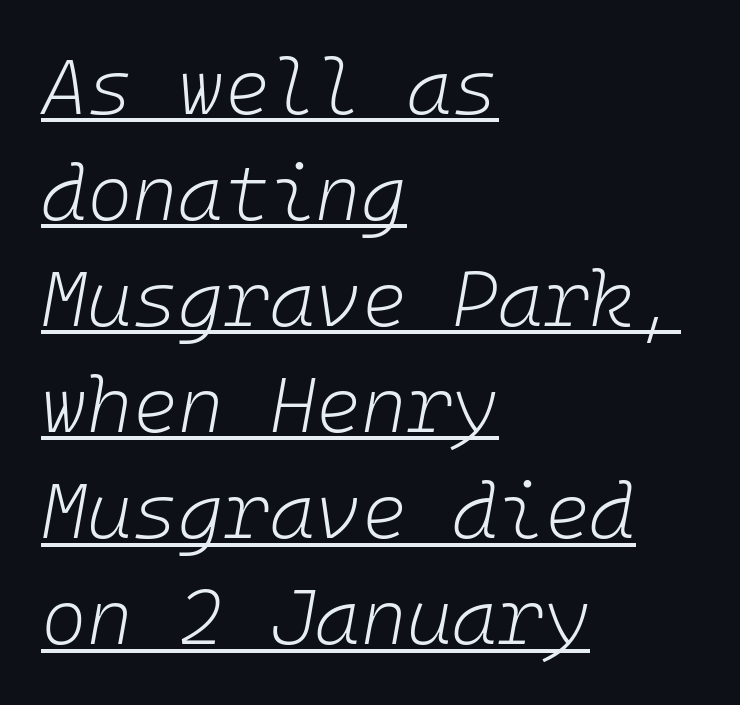
Vertical stems look standard width or narrower in stroke. Students, observe: this is what conventionally led text looks like. The axis of the letterforms is tilted away from vertical. The face used here appears with an underline applied. Horizontal alignment here is leftward, the default for most running prose. You could count columns in this text — the font is strictly monospaced.
